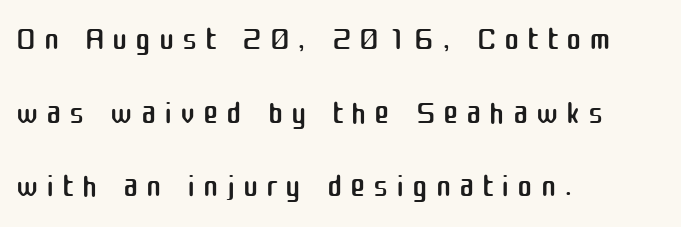
The image shows 46 px regular-weight sans-serif type, upright; set left-aligned, normal line spacing (1.6x), not underlined; medium stroke contrast and a medium x-height.
